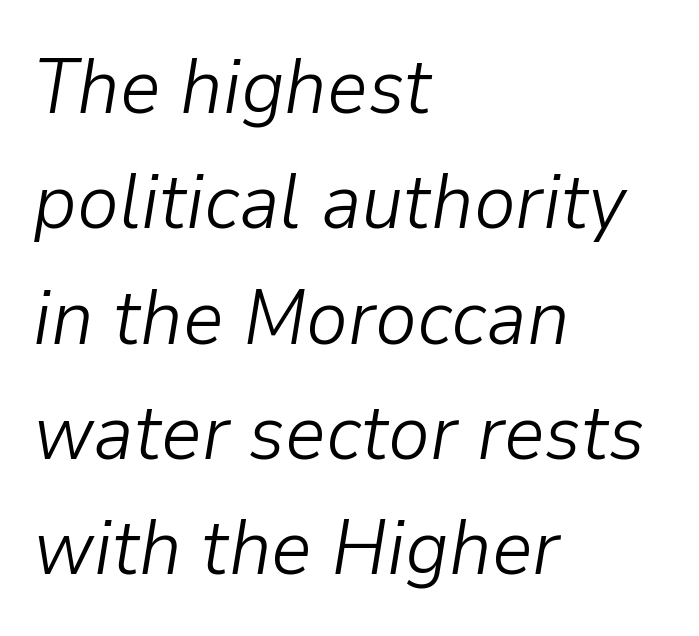
Is the letter spacing exaggerated? No — it looks like the ordinary default. Decoration check: the copy has no underline. Notice how the passage keeps a crisp vertical edge on the left only. Regular leading. The rendering applies a slant to the glyphs.
